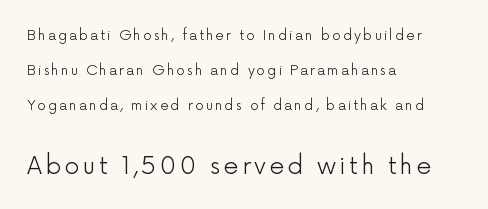
{"italic": "no", "bold": "no", "underline": "no", "align": "left", "line_spacing": "loose", "line_spacing_ratio": 2.49, "larger_block": "second", "size_ratio": 1.71, "glyph_px": 24}
